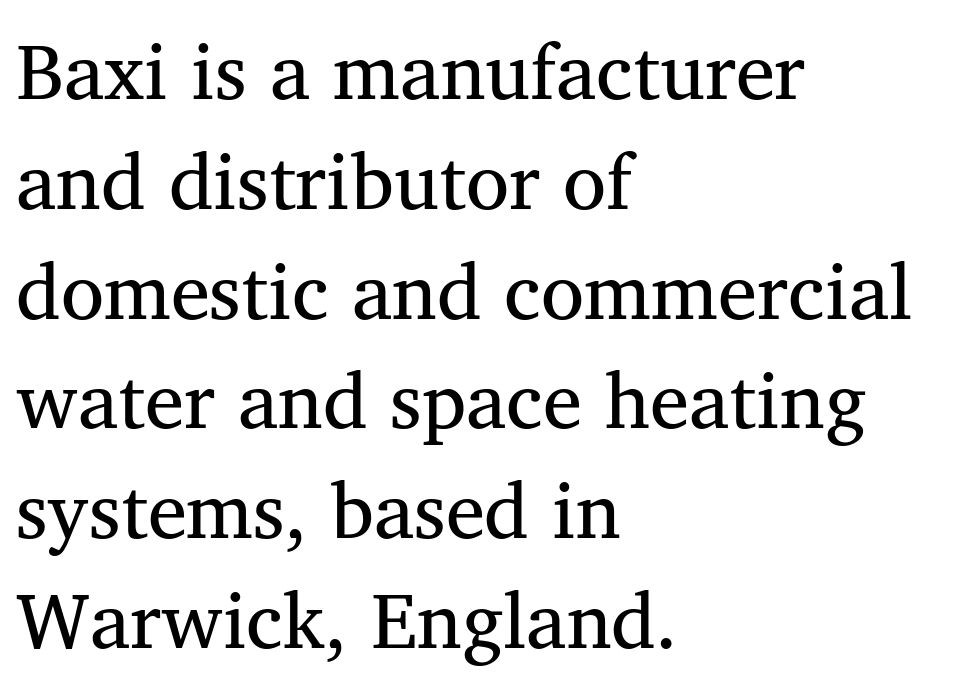
The image shows 79 px regular-weight serif type, upright; set left-aligned, normal line spacing (1.39x), normal letter spacing, not underlined; medium stroke contrast and a medium x-height.
